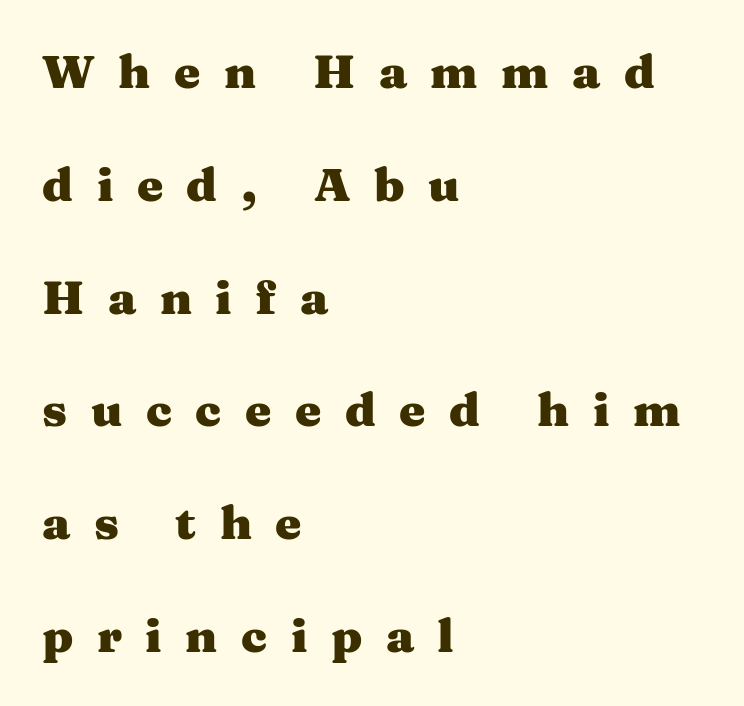
{"serif": "yes", "italic": "no", "bold": "yes", "weight": "heavy", "width": "wide", "stroke_contrast": "medium", "x_height": "medium", "monospaced": "no", "underline": "no", "align": "left", "line_spacing": "loose", "line_spacing_ratio": 2.4, "letter_spacing": "wide", "letter_spacing_em": 0.5, "glyph_px": 47}
